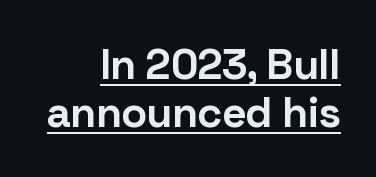
The image shows 43 px bold sans-serif type, upright; set right-aligned, tight line spacing (1.12x), normal letter spacing, underlined; low stroke contrast and a medium x-height.
